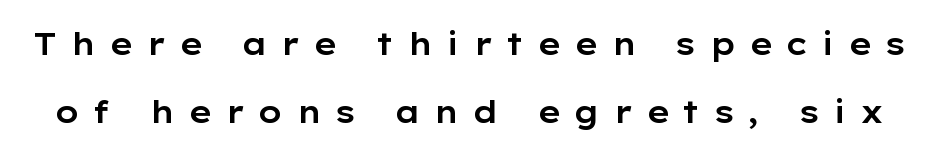
Q: Is the text italic (slanted)? A: No, it is upright.
Q: Is the typeface a serif or a sans-serif typeface? A: Sans-serif.
Q: Is the text underlined? A: No.
Q: Is the spacing between letters normal or unusually wide? A: Unusually wide.
Q: Is the spacing between lines tight, normal or loose? A: Loose.
Q: Width (condensed, normal, or wide)? A: Wide.
Q: Stroke contrast? A: Low.
Q: x-height? A: Medium.
Q: Monospaced? A: No.
